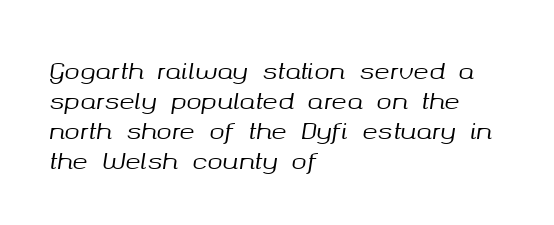
A normal amount of white space separates one row of letters from the next. The strip under each line holds only bare page. Is the letter spacing exaggerated? No — it looks like the ordinary default. The ragged edge is on the right, which tells us the setting is flush left. Posture: slanted.
